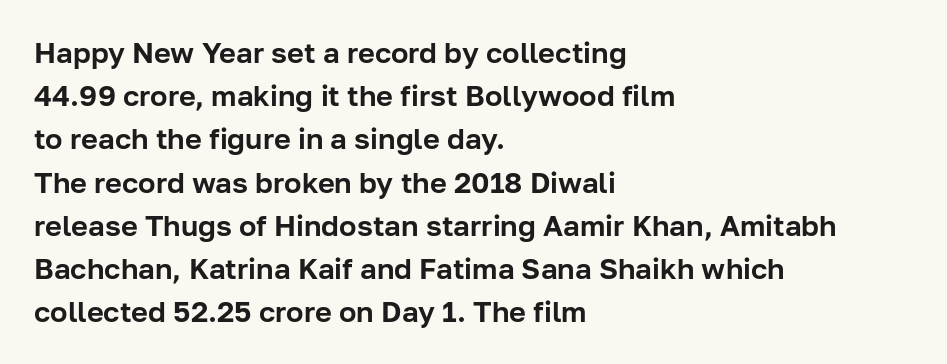
Q: Is the text italic (slanted)? A: No, it is upright.
Q: Is the typeface a serif or a sans-serif typeface? A: Sans-serif.
Q: Is the text underlined? A: No.
Q: How is the paragraph aligned? A: Left-aligned.
Q: Is the spacing between letters normal or unusually wide? A: Normal.
Q: Is the spacing between lines tight, normal or loose? A: Normal.
Q: Width (condensed, normal, or wide)? A: Normal.
Q: Stroke contrast? A: Low.
Q: x-height? A: Medium.
Q: Monospaced? A: No.
